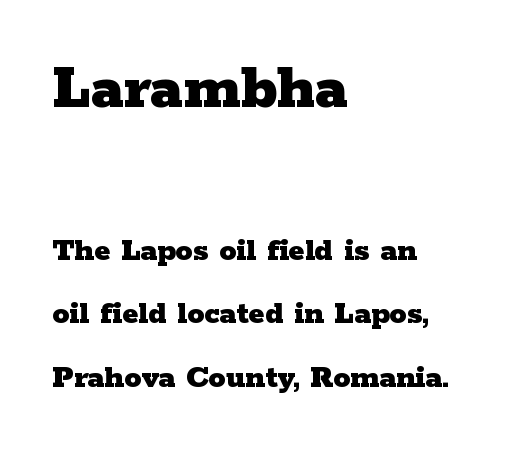
{"serif": "yes", "italic": "no", "bold": "yes", "weight": "heavy", "width": "wide", "stroke_contrast": "low", "x_height": "medium", "monospaced": "no", "underline": "no", "align": "left", "line_spacing_ratio": 1.88, "letter_spacing": "normal", "letter_spacing_em": 0.0, "larger_block": "first", "size_ratio": 1.97, "glyph_px": 67}
